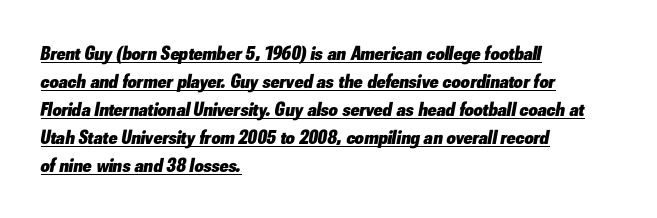
Compared with typical body copy, the letter spacing here is the same. Somebody hit Ctrl+U on this one — the words are underlined. These words are printed bold, with thick strokes throughout. Is the type slanted? Yes — the strokes lean at a clear angle. Visually the block forms a straight wall on the left and a jagged coastline on the right.
